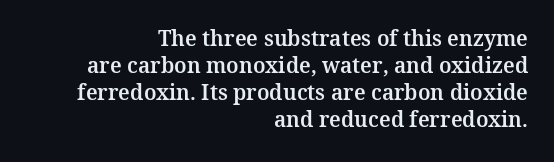
The image shows 21 px text type, upright; set right-aligned, normal line spacing (1.29x), normal letter spacing, not underlined.
